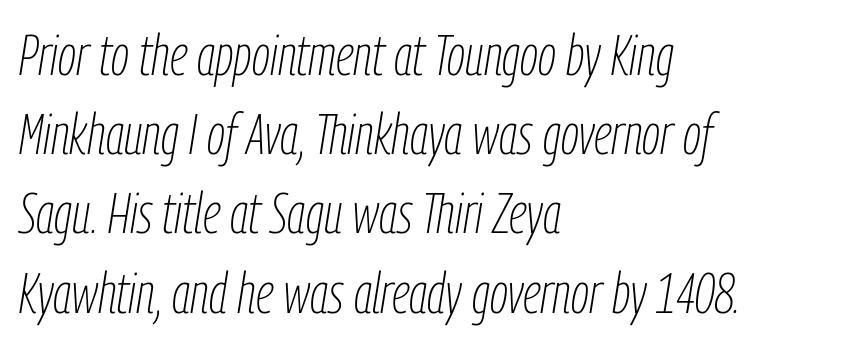
The image shows 57 px thin, condensed type, italic (leaning right); set left-aligned, normal line spacing (1.39x), normal letter spacing, not underlined; low stroke contrast and a medium x-height.
